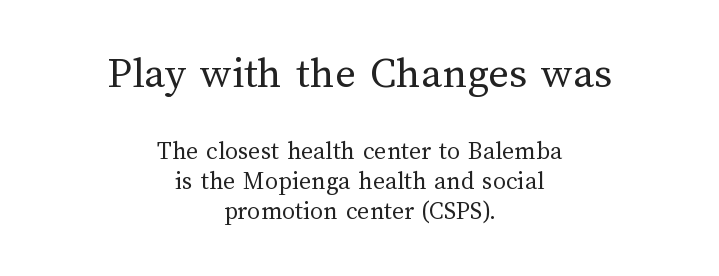
{"italic": "no", "bold": "no", "weight": "regular", "width": "normal", "stroke_contrast": "medium", "x_height": "medium", "monospaced": "no", "underline": "no", "align": "center", "line_spacing": "tight", "line_spacing_ratio": 1.14, "letter_spacing": "normal", "letter_spacing_em": 0.0, "larger_block": "first", "size_ratio": 1.73, "glyph_px": 45}
